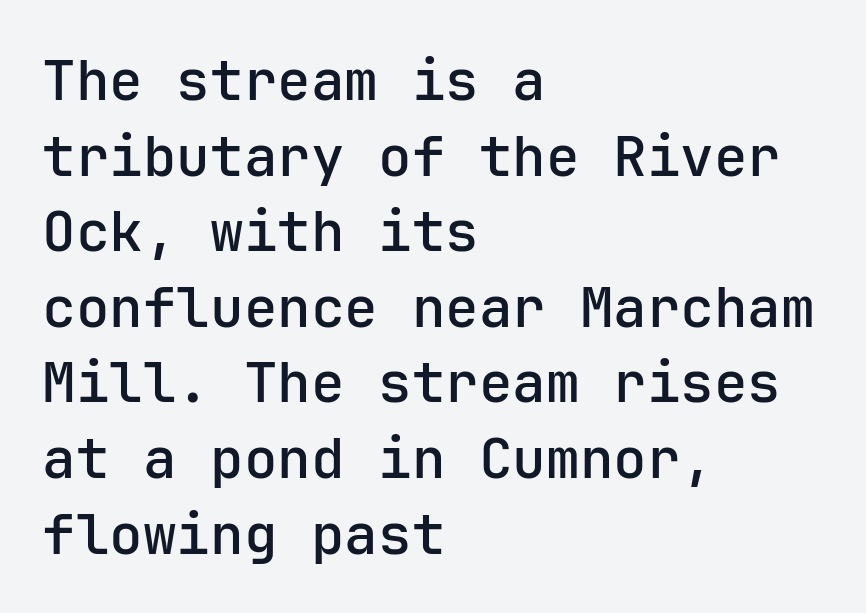
Q: Is the text bold? A: Semi-bold.
Q: Is the text italic (slanted)? A: No, it is upright.
Q: Is the typeface a serif or a sans-serif typeface? A: Sans-serif.
Q: Is the text underlined? A: No.
Q: How is the paragraph aligned? A: Left-aligned.
Q: Is the spacing between letters normal or unusually wide? A: Normal.
Q: Is the spacing between lines tight, normal or loose? A: Normal.
Q: Width (condensed, normal, or wide)? A: Normal.
Q: Stroke contrast? A: Low.
Q: x-height? A: Medium.
